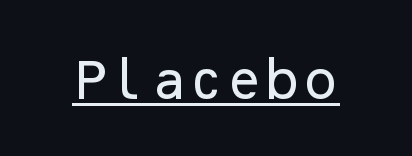
Q: Is the text italic (slanted)? A: No, it is upright.
Q: Is the typeface a serif or a sans-serif typeface? A: Sans-serif.
Q: Is the text underlined? A: Yes.
Q: Is the spacing between letters normal or unusually wide? A: Normal.
Q: Width (condensed, normal, or wide)? A: Normal.
Q: Stroke contrast? A: Low.
Q: x-height? A: Medium.
